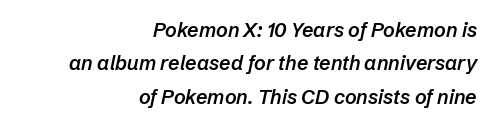
{"italic": "yes", "lean": "right", "slant_degrees": 12, "bold": "semi", "underline": "no", "align": "right", "line_spacing": "normal", "line_spacing_ratio": 1.67, "letter_spacing": "normal", "letter_spacing_em": 0.0, "glyph_px": 20}
